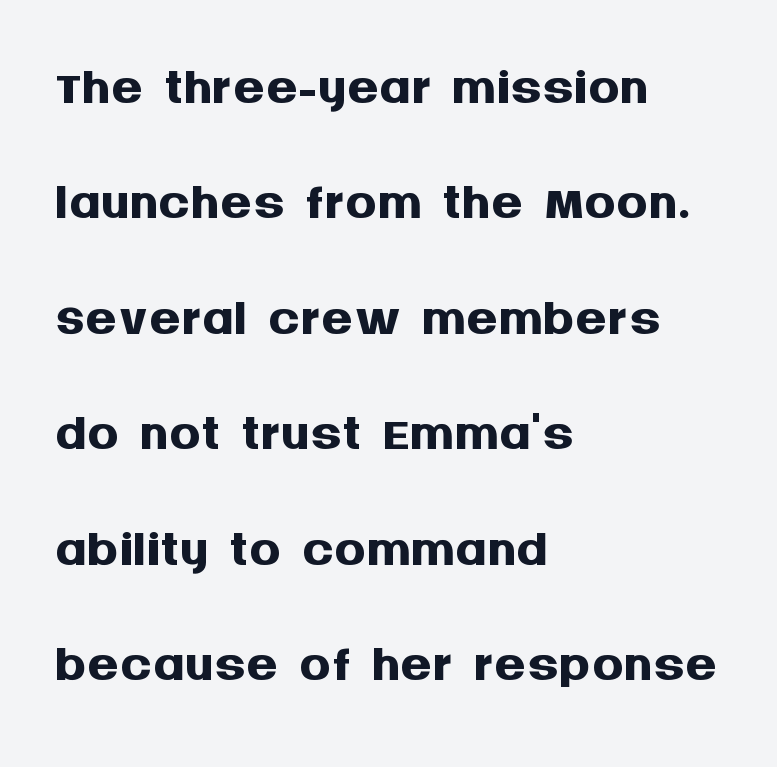
Q: Is the text bold? A: Yes.
Q: Is the text italic (slanted)? A: No, it is upright.
Q: Is the typeface a serif or a sans-serif typeface? A: Sans-serif.
Q: Is the text underlined? A: No.
Q: How is the paragraph aligned? A: Left-aligned.
Q: Is the spacing between letters normal or unusually wide? A: Normal.
Q: Is the spacing between lines tight, normal or loose? A: Normal.
Q: Width (condensed, normal, or wide)? A: Normal.
Q: Stroke contrast? A: Medium.
Q: x-height? A: Large.
Q: Monospaced? A: No.
